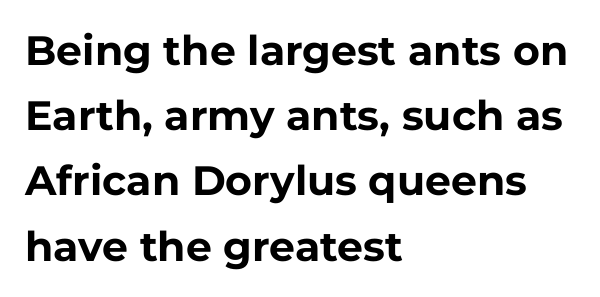
When letters stand straight like this, we call the style roman or upright. Do the characters align in a grid? No, the font is proportional. In terms of leading, this rendering sits right in the middle. There is no visible air inserted between adjacent glyphs. No word sits above an underline. Stroke thickness is high; the sample reads as a true bold.
